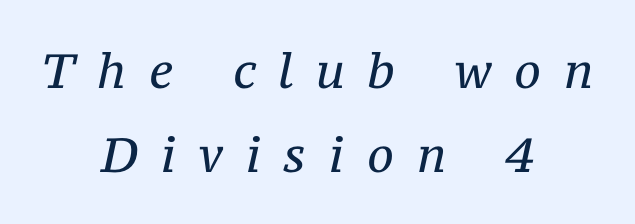
The image shows 48 px regular-weight serif type, italic (leaning right); set centered, line spacing 1.74x, unusually wide letter spacing (+0.48 em), not underlined; medium stroke contrast and a medium x-height.
